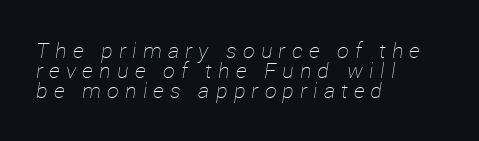
Q: Is the text bold? A: No.
Q: Is the text italic (slanted)? A: Yes, it leans right by about 12 degrees.
Q: Is the text underlined? A: No.
Q: How is the paragraph aligned? A: Left-aligned.
Q: Is the spacing between letters normal or unusually wide? A: Unusually wide.
Q: Is the spacing between lines tight, normal or loose? A: Tight.
